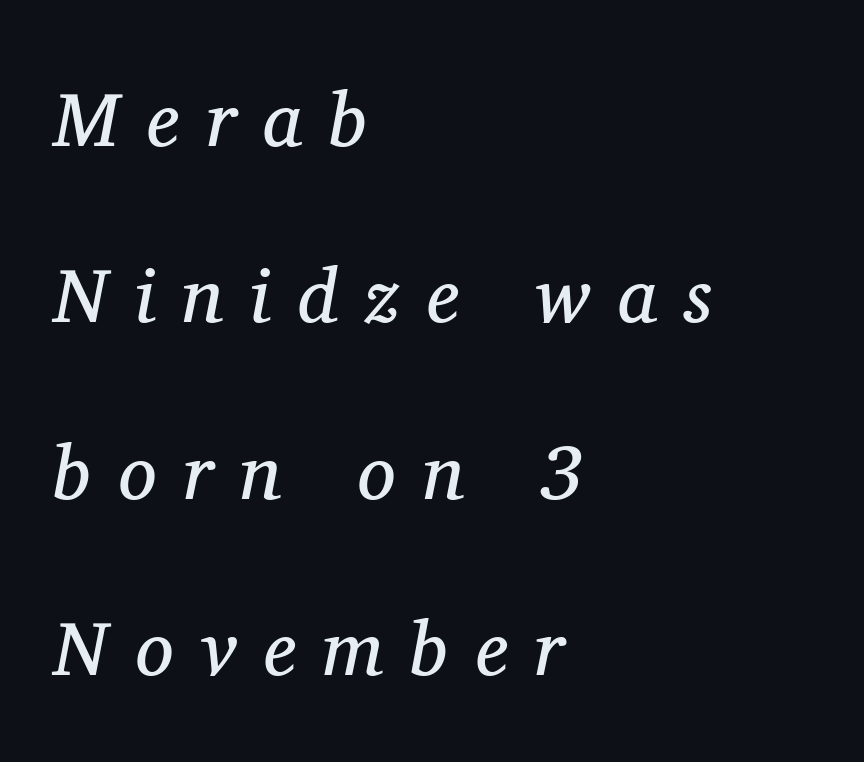
Q: Is the text bold? A: No.
Q: Is the text italic (slanted)? A: Yes, it leans right by about 11 degrees.
Q: Is the typeface a serif or a sans-serif typeface? A: Serif.
Q: Is the text underlined? A: No.
Q: How is the paragraph aligned? A: Left-aligned.
Q: Is the spacing between letters normal or unusually wide? A: Unusually wide.
Q: Is the spacing between lines tight, normal or loose? A: Loose.
Q: Width (condensed, normal, or wide)? A: Normal.
Q: Stroke contrast? A: Medium.
Q: x-height? A: Medium.
Q: Monospaced? A: No.
